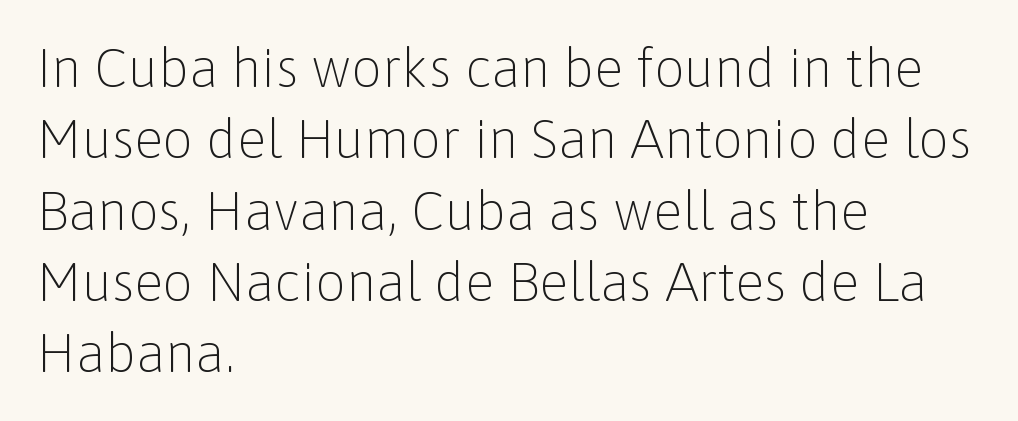
The image shows 54 px light sans-serif type, upright; set left-aligned, normal line spacing (1.32x), normal letter spacing, not underlined; low stroke contrast and a medium x-height.
